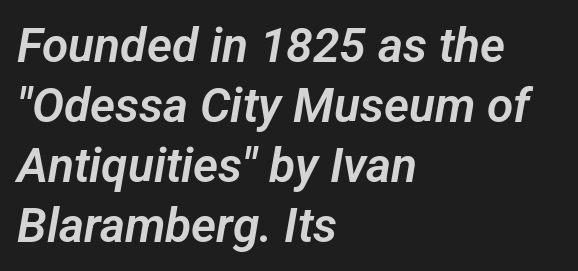
{"serif": "no", "width": "normal", "stroke_contrast": "low", "x_height": "medium", "monospaced": "no", "underline": "no", "align": "left", "line_spacing": "normal", "line_spacing_ratio": 1.25, "letter_spacing": "normal", "letter_spacing_em": 0.0, "glyph_px": 48}
